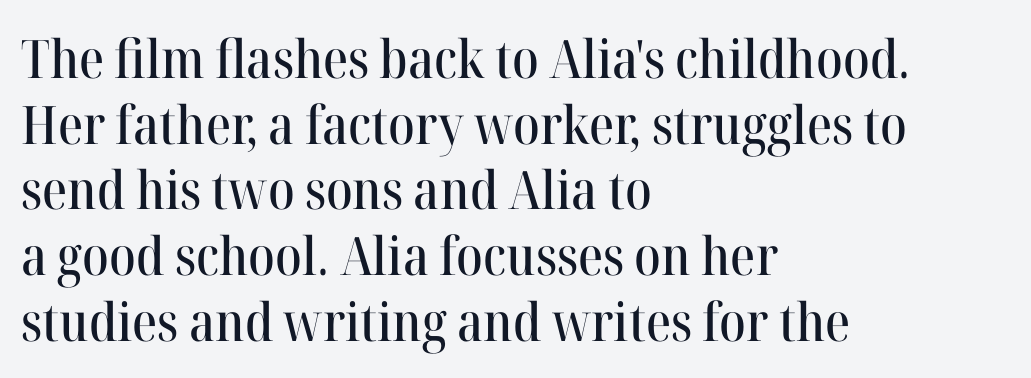
The paragraph shown leans on its left margin. Spacing verdict: proportional, widths tailored to each character. This sample uses a serif face. A roman cut, with each character standing at attention.
